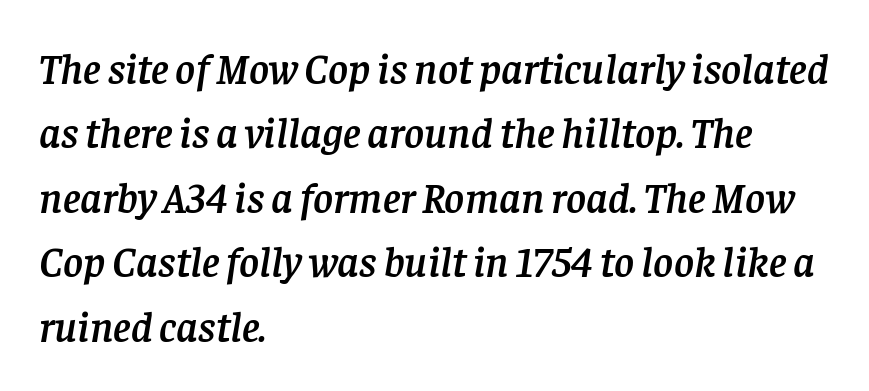
The image shows 43 px serif type, italic (leaning right); set left-aligned, normal line spacing (1.5x), normal letter spacing, not underlined; low stroke contrast and a large x-height.
